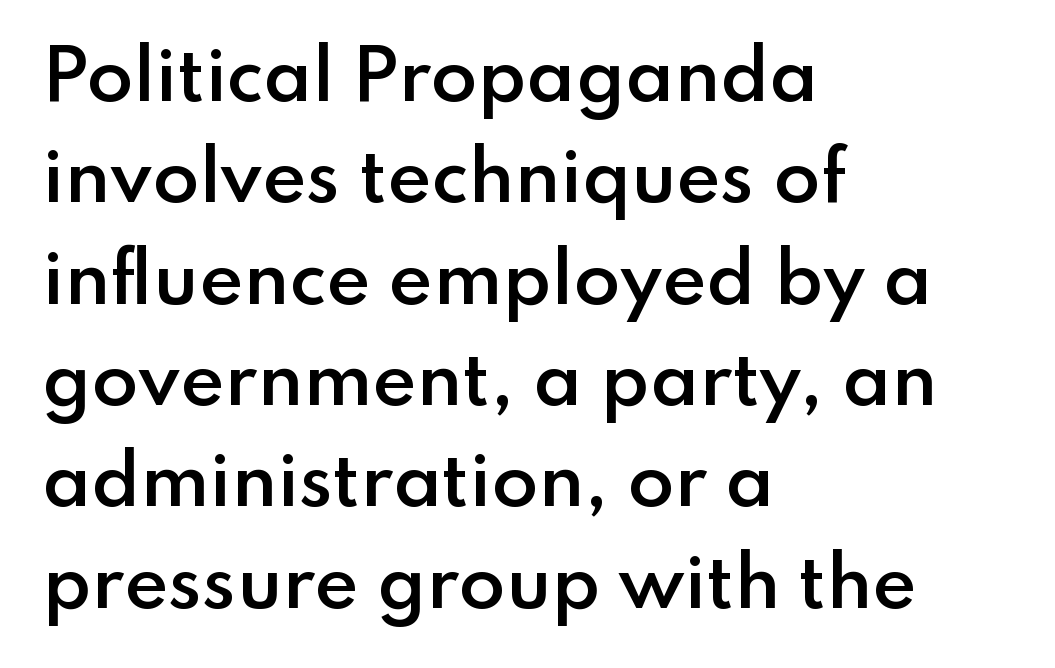
The image shows 68 px semibold sans-serif type, upright; set left-aligned, normal line spacing (1.49x), normal letter spacing, not underlined; low stroke contrast and a small x-height.
